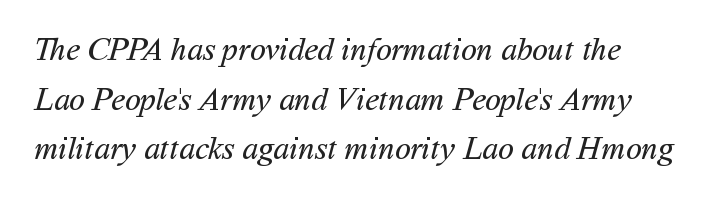
Each word holds together tightly as a unit, with standard inter-letter gaps. The face used here is a sans, in the tradition of grotesques and geometrics. The passage shown is typed in a proportional face where columns would drift. Quick note: interline space is typical. The typeface has the unassuming heft of standard copy or less.
